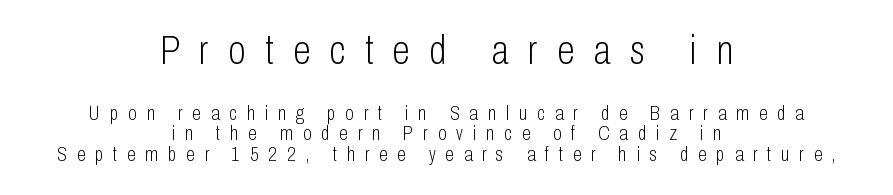
The image shows 40 px light, condensed sans-serif type, upright; set centered, tight line spacing (1.04x), unusually wide letter spacing (+0.49 em), not underlined; the first (top) block is 2.0x larger; low stroke contrast and a medium x-height.
